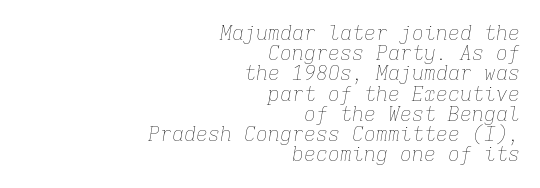
Q: Is the text bold? A: No.
Q: Is the text italic (slanted)? A: Yes, it leans right by about 9 degrees.
Q: Is the text underlined? A: No.
Q: How is the paragraph aligned? A: Right-aligned.
Q: Is the spacing between letters normal or unusually wide? A: Normal.
Q: Is the spacing between lines tight, normal or loose? A: Tight.
